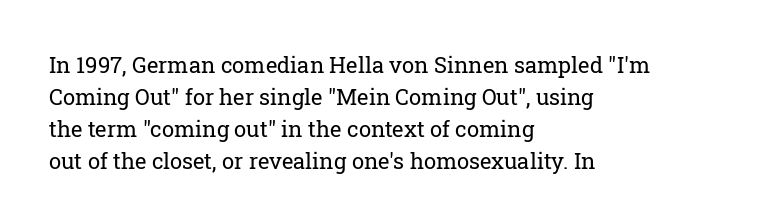
{"italic": "no", "bold": "no", "underline": "no", "align": "left", "line_spacing": "normal", "line_spacing_ratio": 1.45, "letter_spacing": "normal", "letter_spacing_em": 0.0, "glyph_px": 22}
